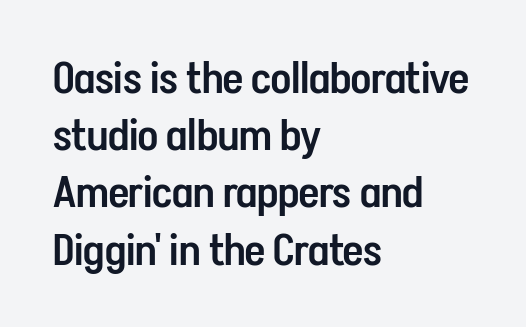
{"serif": "no", "italic": "no", "bold": "semi", "weight": "semibold", "width": "condensed", "stroke_contrast": "low", "x_height": "medium", "monospaced": "no", "underline": "no", "align": "left", "line_spacing": "normal", "line_spacing_ratio": 1.3, "letter_spacing": "normal", "letter_spacing_em": 0.0, "glyph_px": 44}
